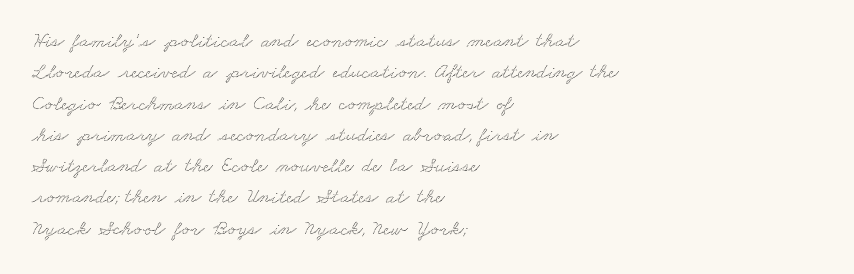
{"underline": "no", "align": "left", "line_spacing": "normal", "line_spacing_ratio": 1.49, "letter_spacing": "normal", "letter_spacing_em": 0.0, "glyph_px": 21}
